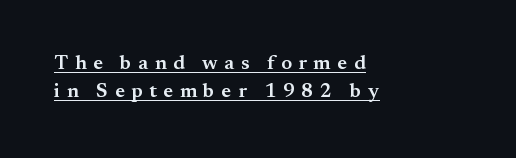
Q: Is the text bold? A: Semi-bold.
Q: Is the text italic (slanted)? A: No, it is upright.
Q: Is the text underlined? A: Yes.
Q: How is the paragraph aligned? A: Left-aligned.
Q: Is the spacing between letters normal or unusually wide? A: Unusually wide.
Q: Is the spacing between lines tight, normal or loose? A: Normal.
